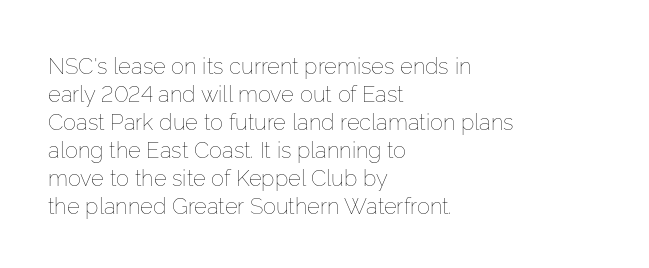
The image shows 22 px text type, upright; set left-aligned, normal line spacing (1.27x), normal letter spacing, not underlined.
